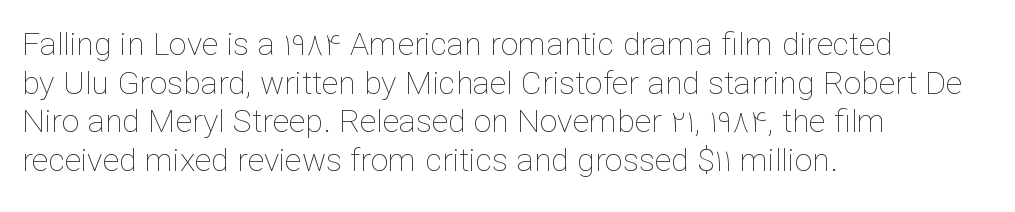
The lettering holds an erect, upright posture throughout. The horizontal fit of the characters is conventional and even. You could not count columns in this text — the font is proportionally spaced. The glyphs are unaccompanied by any horizontal stroke below them. Teacher's note: observe the even left margin — that is flush-left alignment. Weight: in the light-to-regular range.
